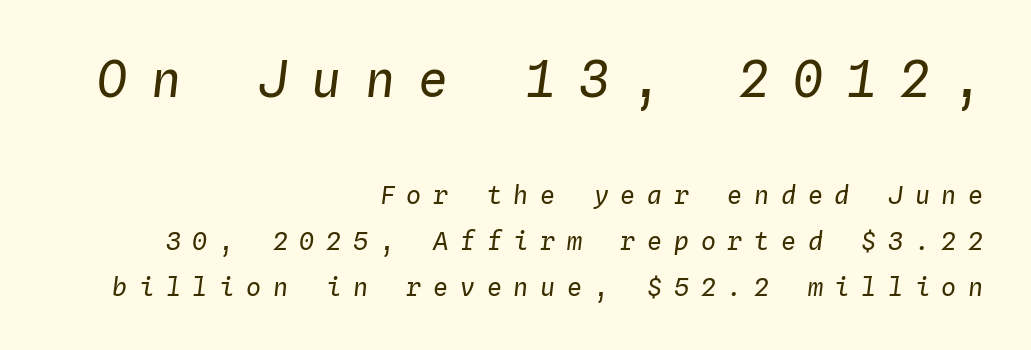
Bold? No — there's no thickening of the strokes. The baseline area is clear. Here the designer chose a console-style face with uniform glyph widths. Does the lettering tilt? It does — this is italic. Visually the block forms a straight wall on the right and a jagged coastline on the left.
